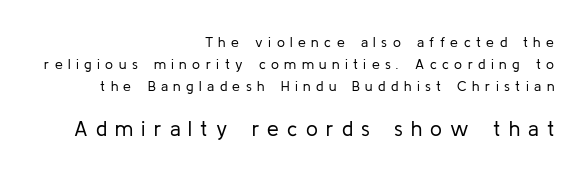
{"italic": "no", "bold": "no", "underline": "no", "align": "right", "line_spacing": "normal", "line_spacing_ratio": 1.57, "letter_spacing": "wide", "letter_spacing_em": 0.39, "larger_block": "second", "size_ratio": 1.5, "glyph_px": 21}
